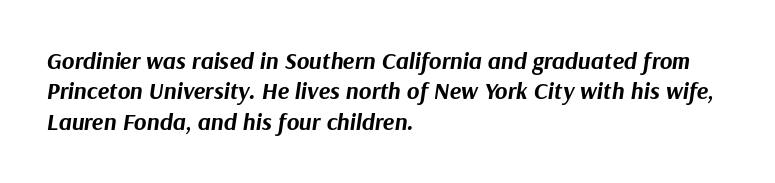
{"italic": "yes", "lean": "right", "slant_degrees": 9, "bold": "yes", "underline": "no", "align": "left", "line_spacing": "normal", "line_spacing_ratio": 1.27, "letter_spacing": "normal", "letter_spacing_em": 0.0, "glyph_px": 24}
